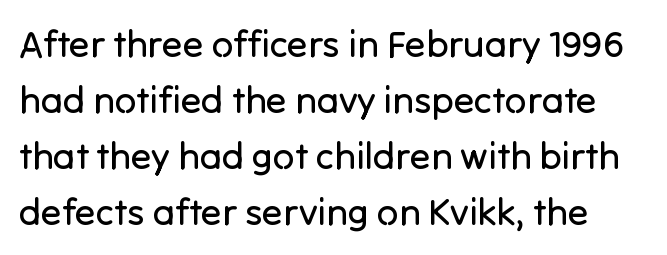
Is the type heavy? It reads as light-to-regular instead. Is this a fixed-width face? No — the glyphs have proportional, varying widths. Underlining? Definitely not there. Observe the ordinary spacing: letters are neighbours, not strangers. A sans-serif font was chosen for this passage. Nope, not italic — everything's standing straight.
